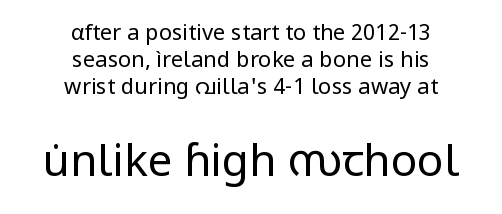
The image shows 44 px regular-weight sans-serif type, upright; set centered, line spacing 1.23x, normal letter spacing, not underlined; the second (bottom) block is 2.0x larger; low stroke contrast and a medium x-height.
